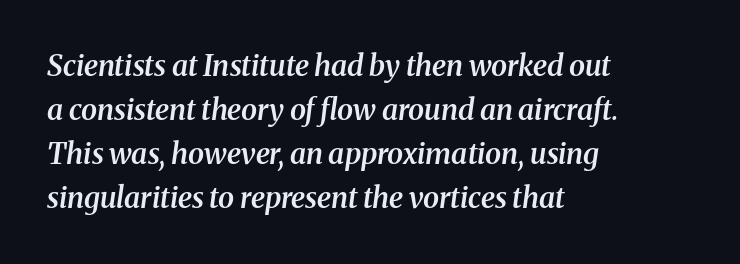
Tracking value appears to be zero — textbook default spacing. The font family rendered here belongs to the serif group. Underlining? Definitely not there. Weight: semibold (demi). The rendering uses a moderate line-height, typical for paragraphs. Yep, that's italic — everything's leaning.
